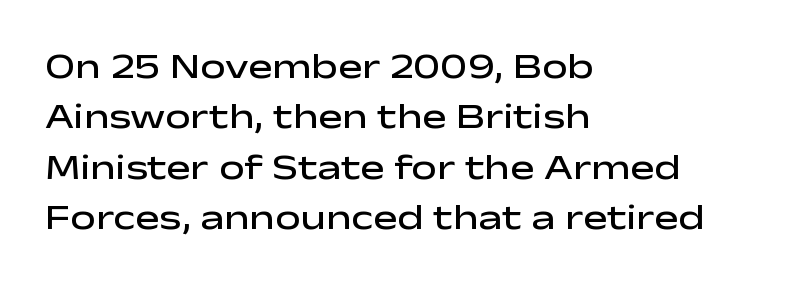
The image shows 36 px semibold, wide sans-serif type, upright; set left-aligned, normal line spacing (1.4x), normal letter spacing, not underlined; low stroke contrast and a medium x-height.
